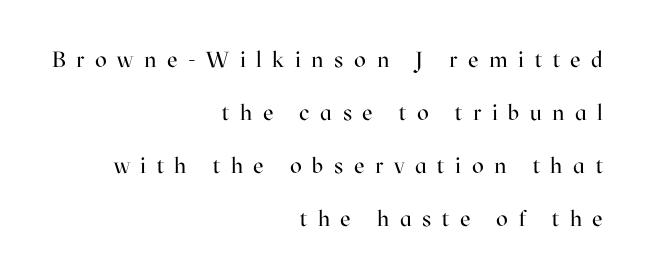
{"italic": "no", "bold": "no", "underline": "no", "align": "right", "line_spacing": "loose", "line_spacing_ratio": 2.41, "letter_spacing": "wide", "letter_spacing_em": 0.48, "glyph_px": 22}
